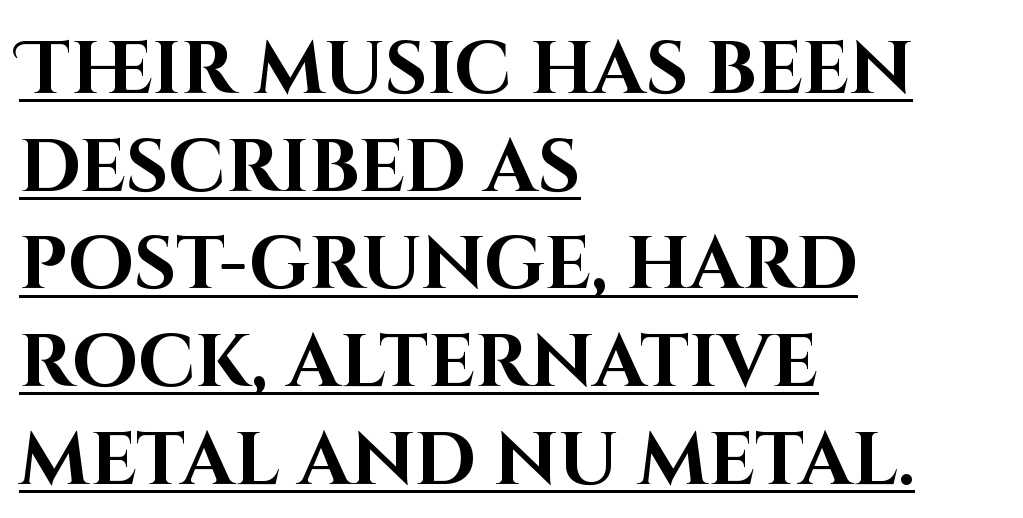
{"serif": "no", "italic": "no", "bold": "yes", "weight": "bold", "width": "normal", "stroke_contrast": "high", "x_height": "large", "monospaced": "no", "underline": "yes", "align": "left", "line_spacing": "normal", "line_spacing_ratio": 1.32, "letter_spacing": "normal", "letter_spacing_em": 0.0, "glyph_px": 74}
